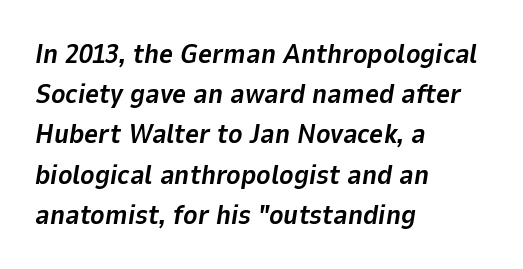
The image shows 27 px bold type, italic (leaning right); set left-aligned, normal line spacing (1.49x), normal letter spacing, not underlined.
